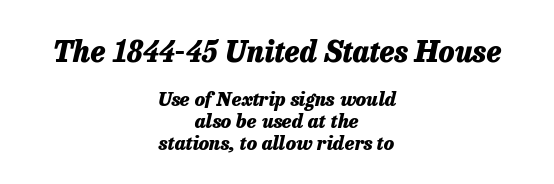
Is the block centered? Yes — each line is placed symmetrically about the middle. This sample uses an oblique cut, with every glyph tilted off the vertical. Check under the words: just untouched page. The designer gave the opening block more size than the closing block. Typesetter's note: full bold, strokes at maximum text heaviness.
